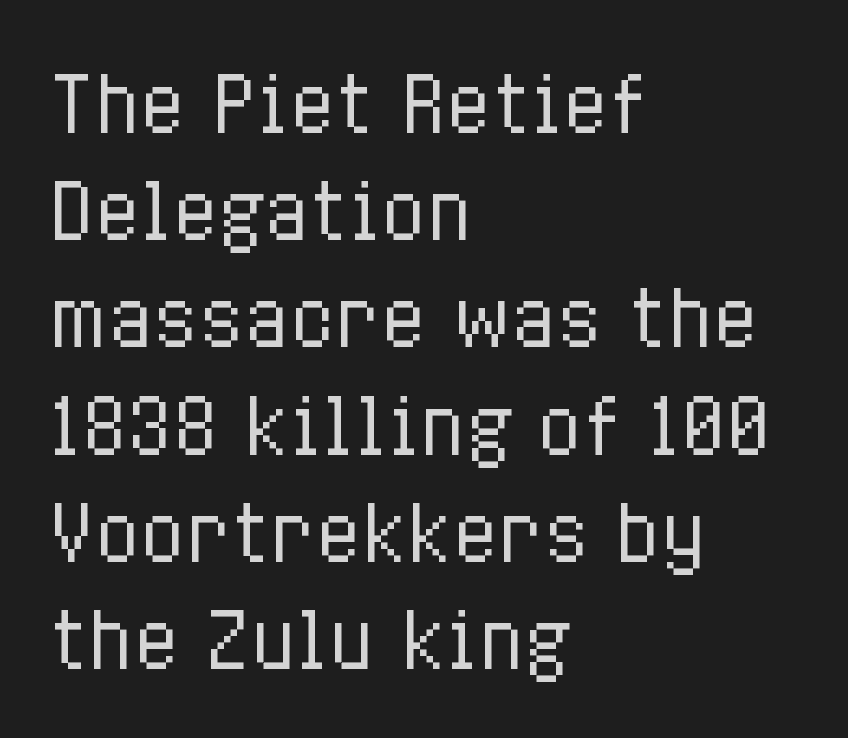
The image shows 75 px regular-weight, condensed type, upright; set left-aligned, normal line spacing (1.43x), normal letter spacing, not underlined; low stroke contrast and a medium x-height.
